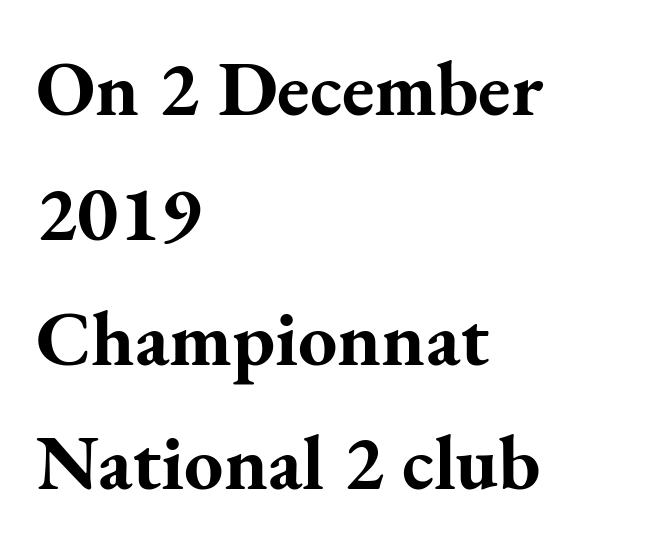
Does the copy run flush right? No — it runs flush left. Nobody drew a line under any word here. Is there any slant? The stems are plumb. There is no visible air inserted between adjacent glyphs. The letters carry serifs — small finishing strokes at the ends of their stems.
